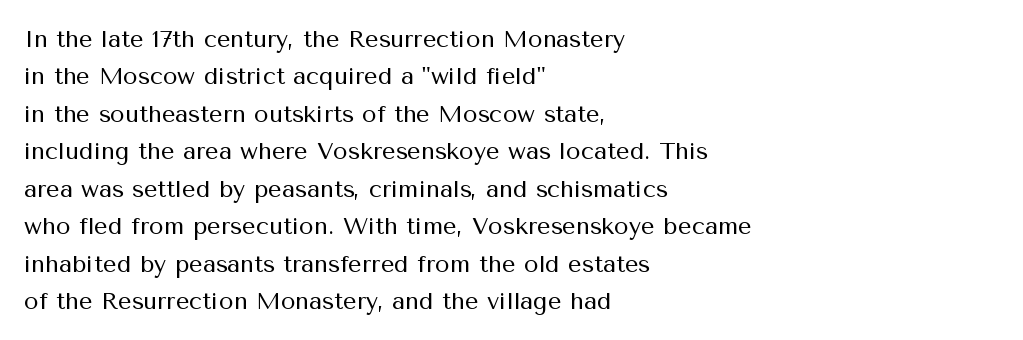
Evenly set lines give the paragraph a standard silhouette. Here the glyphs are tracked normally, forming tight word shapes. Rule under the text: the space is simply empty. Italic? Not at all — the glyphs are vertical. These glyphs show unthickened strokes, regular width or finer.
